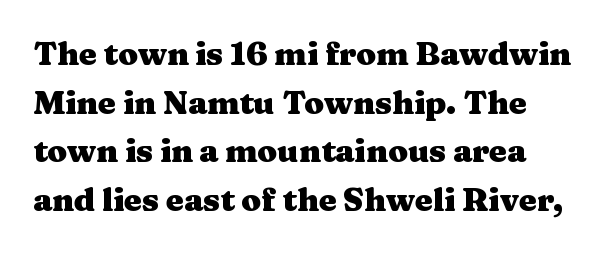
The image shows 32 px heavy, wide serif type, upright; set left-aligned, normal line spacing (1.52x), normal letter spacing, not underlined; medium stroke contrast and a medium x-height.
